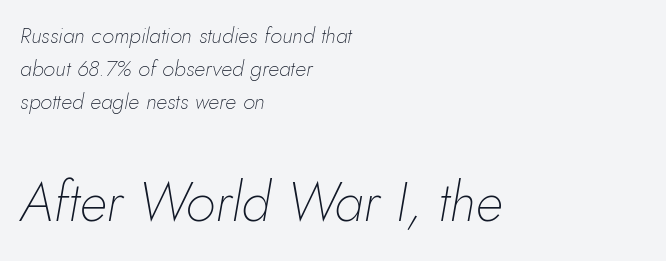
Stroke mass is kept to a normal reading level or below. The lines in this sample share a left origin and differ only in where they stop. Underlining? Definitely not there. Words appear dense and cohesive because spacing is normal. Size hierarchy here favors the trailing block over the leading one. The whole block is typeset with a tilt.
